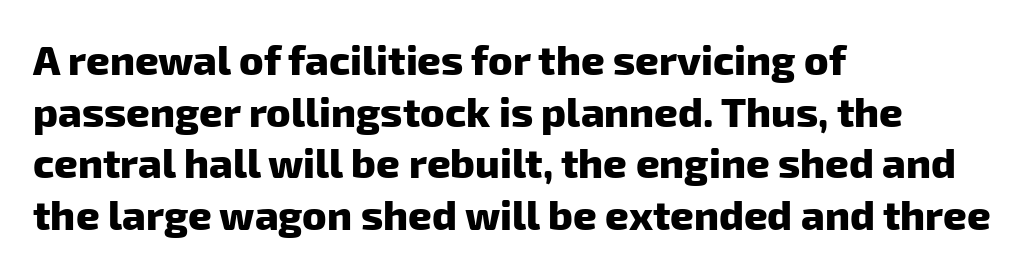
The image shows 41 px heavy sans-serif type; set left-aligned, normal line spacing (1.26x), normal letter spacing, not underlined; low stroke contrast and a medium x-height.
